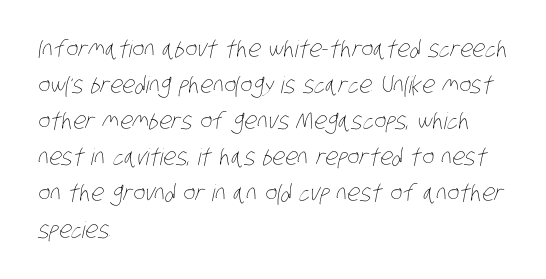
The image shows 23 px text type; set left-aligned, normal line spacing (1.57x), normal letter spacing, not underlined.
